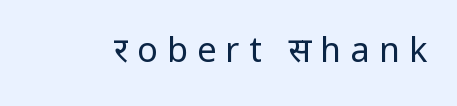
Q: Is the text bold? A: No.
Q: Is the text italic (slanted)? A: No, it is upright.
Q: Is the typeface a serif or a sans-serif typeface? A: Sans-serif.
Q: Is the text underlined? A: No.
Q: Is the spacing between letters normal or unusually wide? A: Unusually wide.
Q: Width (condensed, normal, or wide)? A: Normal.
Q: Stroke contrast? A: Low.
Q: x-height? A: Medium.
Q: Monospaced? A: No.
